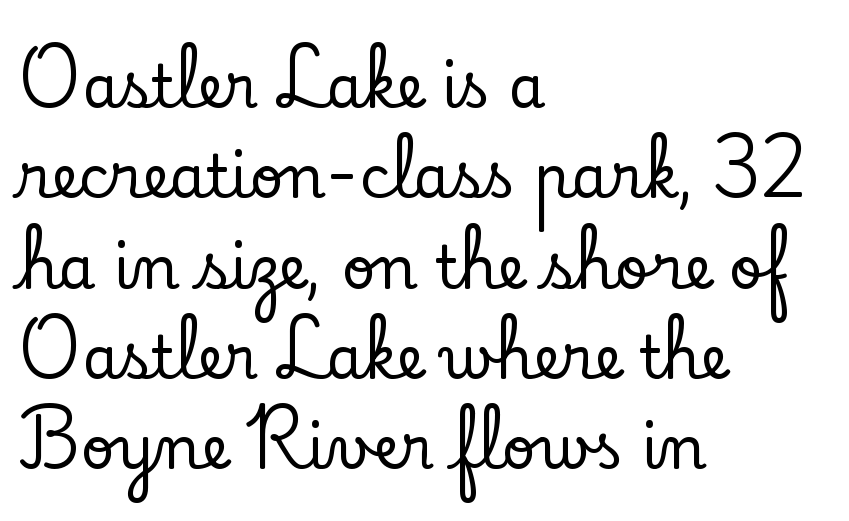
{"serif": "yes", "italic": "no", "width": "normal", "stroke_contrast": "low", "x_height": "small", "monospaced": "no", "underline": "no", "align": "left", "line_spacing": "normal", "line_spacing_ratio": 1.53, "letter_spacing": "normal", "letter_spacing_em": 0.0, "glyph_px": 59}
